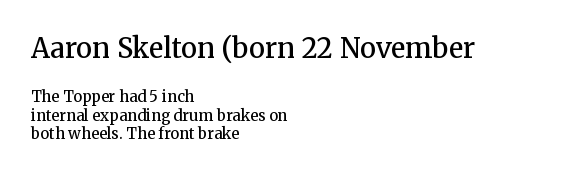
Q: Is the text bold? A: Semi-bold.
Q: Is the text italic (slanted)? A: No, it is upright.
Q: Is the text underlined? A: No.
Q: How is the paragraph aligned? A: Left-aligned.
Q: Is the spacing between letters normal or unusually wide? A: Normal.
Q: Is the spacing between lines tight, normal or loose? A: Normal.
Q: Which block of text is set in a larger size, the first (top) or the second (bottom)? A: The first (top) one.
